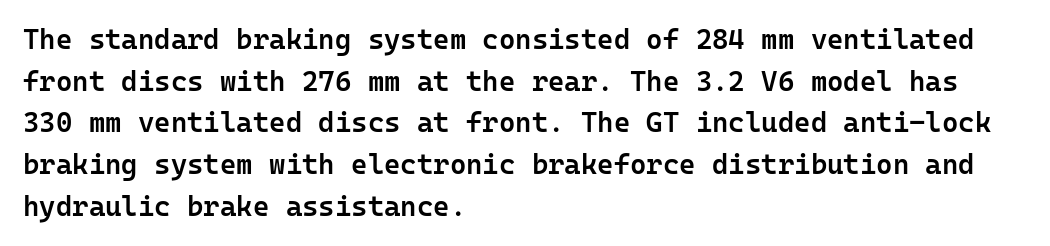
Upright lettering throughout. Note: no serifs on the glyphs. Compared with a centered layout, this one pins lines to the left instead. Is there much room between lines? A standard amount, neither cramped nor airy. The sample has been set in demibold, a notch under bold. Observe the ordinary spacing: letters are neighbours, not strangers.
